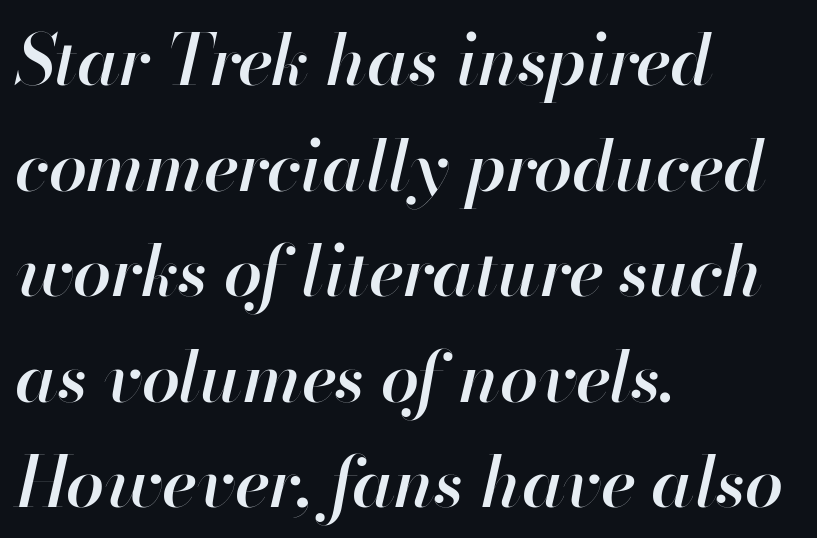
These lines are rendered in a variable-pitch font. The lines in this sample share a left origin and differ only in where they stop. This is the in-between weight designers call semibold or demi. The baseline area is clear. Regarding leading, the lines here are spaced in the standard way. No extra tracking has been applied to these lines.
